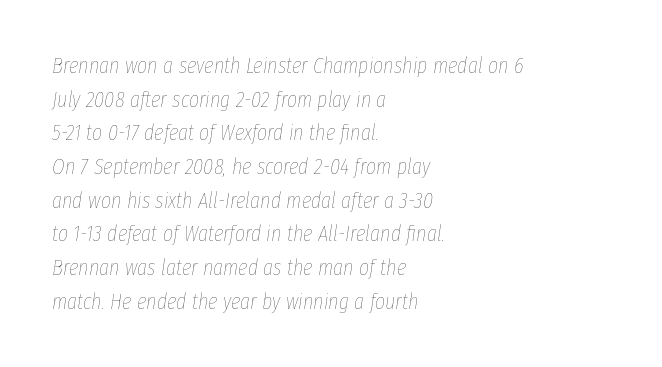
Q: Is the text bold? A: No.
Q: Is the text italic (slanted)? A: Yes, it leans right by about 8 degrees.
Q: Is the text underlined? A: No.
Q: How is the paragraph aligned? A: Left-aligned.
Q: Is the spacing between letters normal or unusually wide? A: Normal.
Q: Is the spacing between lines tight, normal or loose? A: Normal.
